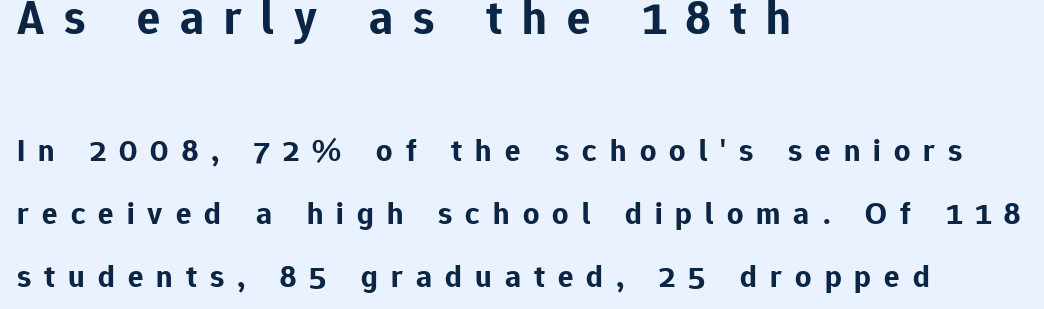
Q: Is the text bold? A: Yes.
Q: Is the text italic (slanted)? A: No, it is upright.
Q: Is the typeface a serif or a sans-serif typeface? A: Sans-serif.
Q: Is the text underlined? A: No.
Q: How is the paragraph aligned? A: Left-aligned.
Q: Is the spacing between letters normal or unusually wide? A: Unusually wide.
Q: Is the spacing between lines tight, normal or loose? A: Loose.
Q: Which block of text is set in a larger size, the first (top) or the second (bottom)? A: The first (top) one.
Q: Width (condensed, normal, or wide)? A: Normal.
Q: Stroke contrast? A: Low.
Q: x-height? A: Medium.
Q: Monospaced? A: No.
